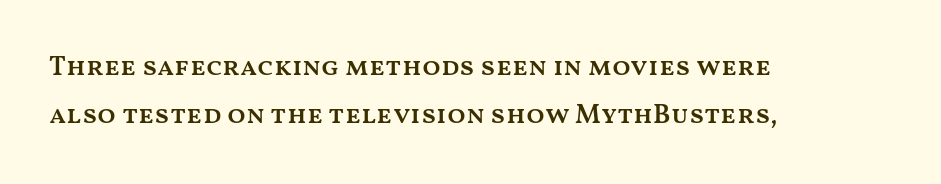
{"italic": "no", "bold": "semi", "underline": "no", "align": "left", "line_spacing_ratio": 1.76, "letter_spacing": "normal", "letter_spacing_em": 0.0, "glyph_px": 27}
